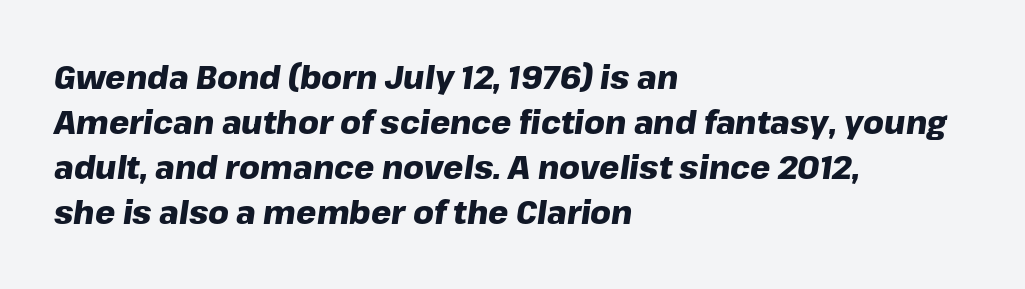
The image shows 32 px heavy type, italic (leaning right); set left-aligned, normal line spacing (1.41x), normal letter spacing, not underlined; low stroke contrast and a medium x-height.
